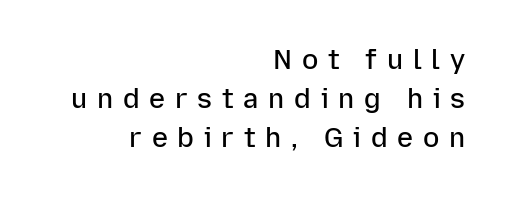
{"italic": "no", "bold": "semi", "underline": "no", "align": "right", "line_spacing": "normal", "line_spacing_ratio": 1.45, "letter_spacing": "wide", "letter_spacing_em": 0.36, "glyph_px": 27}
